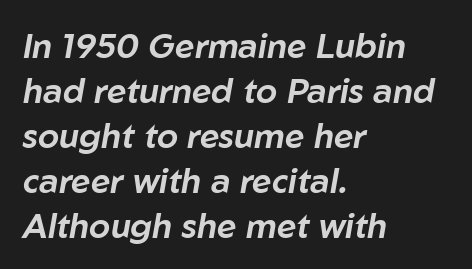
Q: Is the text italic (slanted)? A: Yes, it leans right by about 10 degrees.
Q: Is the text underlined? A: No.
Q: How is the paragraph aligned? A: Left-aligned.
Q: Is the spacing between letters normal or unusually wide? A: Normal.
Q: Is the spacing between lines tight, normal or loose? A: Normal.
Q: Width (condensed, normal, or wide)? A: Normal.
Q: Stroke contrast? A: Low.
Q: x-height? A: Medium.
Q: Monospaced? A: No.
